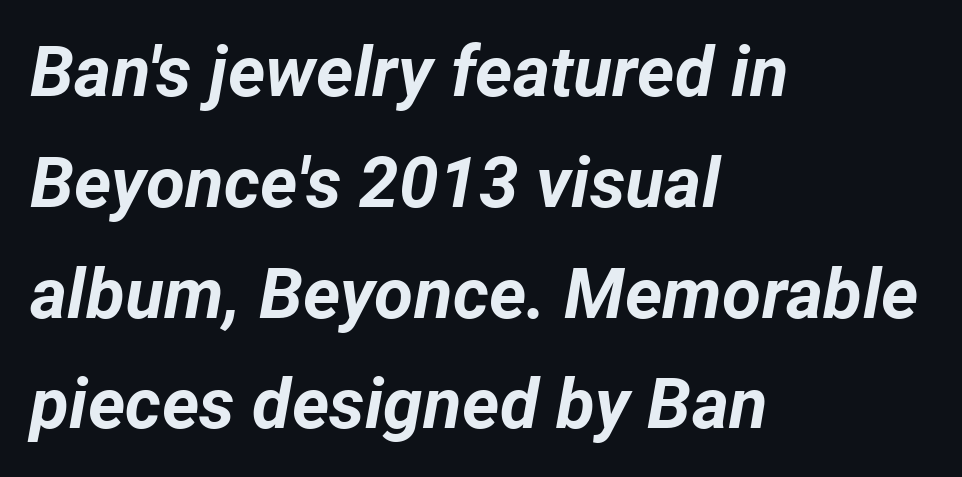
{"italic": "yes", "lean": "right", "slant_degrees": 12, "bold": "yes", "weight": "bold", "width": "normal", "stroke_contrast": "low", "x_height": "medium", "monospaced": "no", "underline": "no", "align": "left", "line_spacing": "normal", "line_spacing_ratio": 1.56, "letter_spacing": "normal", "letter_spacing_em": 0.0, "glyph_px": 71}
